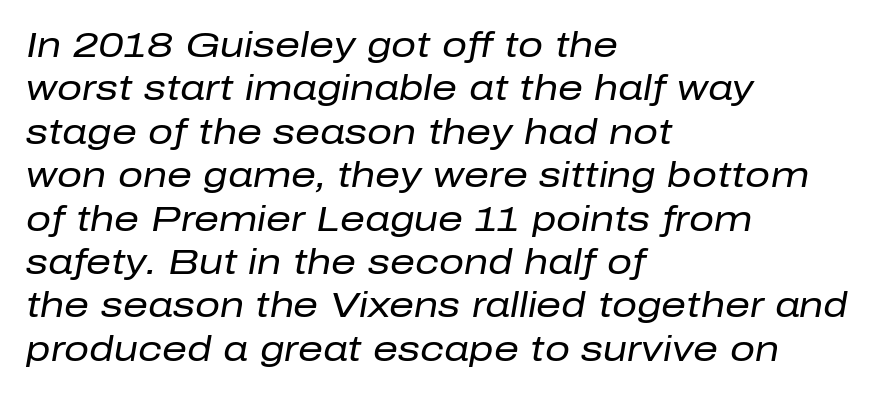
{"italic": "yes", "lean": "right", "slant_degrees": 10, "bold": "no", "weight": "regular", "width": "normal", "stroke_contrast": "low", "x_height": "medium", "monospaced": "no", "underline": "no", "align": "left", "line_spacing_ratio": 1.24, "letter_spacing": "normal", "letter_spacing_em": 0.0, "glyph_px": 35}
